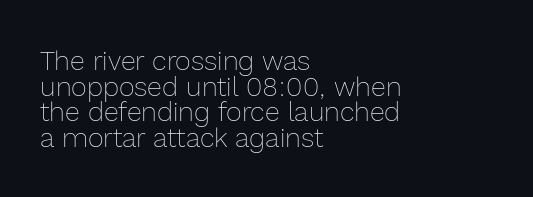
{"italic": "no", "bold": "no", "underline": "no", "align": "left", "line_spacing": "tight", "line_spacing_ratio": 0.95, "letter_spacing": "normal", "letter_spacing_em": 0.0, "glyph_px": 27}
